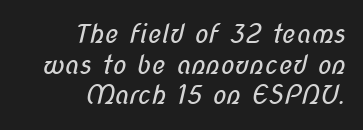
{"bold": "no", "underline": "no", "align": "right", "line_spacing_ratio": 1.18, "letter_spacing": "normal", "letter_spacing_em": 0.0, "glyph_px": 26}
